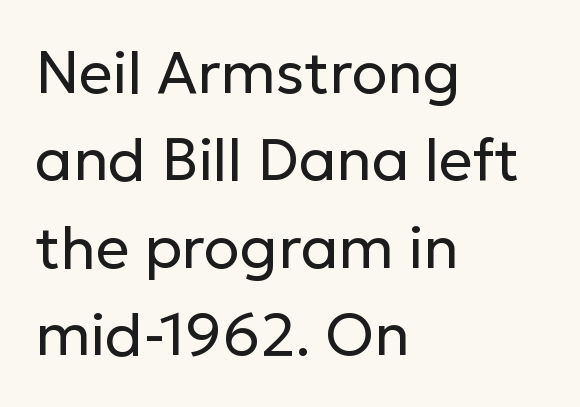
The image shows 59 px regular-weight sans-serif type, upright; set left-aligned, normal line spacing (1.48x), normal letter spacing, not underlined; low stroke contrast and a medium x-height.
